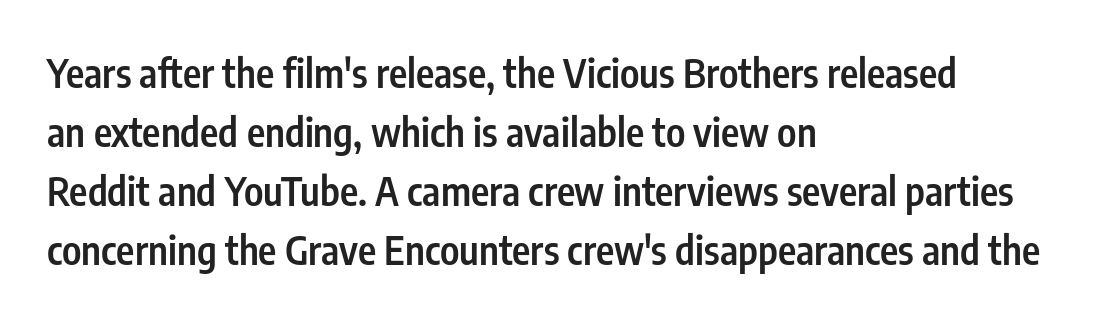
{"serif": "no", "italic": "no", "bold": "semi", "weight": "semibold", "width": "condensed", "stroke_contrast": "low", "x_height": "medium", "monospaced": "no", "underline": "no", "align": "left", "line_spacing": "normal", "line_spacing_ratio": 1.51, "letter_spacing": "normal", "letter_spacing_em": 0.0, "glyph_px": 39}
